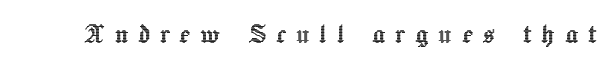
Q: Is the text italic (slanted)? A: No, it is upright.
Q: Is the text underlined? A: No.
Q: Is the spacing between letters normal or unusually wide? A: Unusually wide.
Q: Width (condensed, normal, or wide)? A: Normal.
Q: x-height? A: Medium.
Q: Monospaced? A: No.
